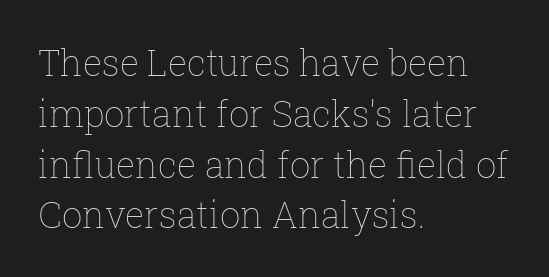
{"italic": "no", "bold": "no", "weight": "thin", "width": "normal", "stroke_contrast": "low", "x_height": "medium", "monospaced": "no", "underline": "no", "align": "left", "line_spacing": "normal", "line_spacing_ratio": 1.41, "letter_spacing": "normal", "letter_spacing_em": 0.0, "glyph_px": 36}
